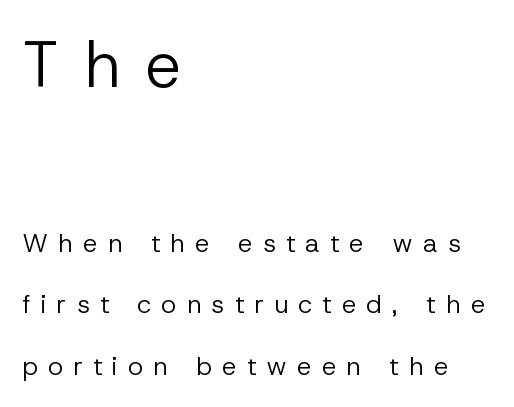
{"serif": "no", "italic": "no", "bold": "no", "weight": "regular", "width": "normal", "stroke_contrast": "low", "x_height": "medium", "monospaced": "no", "underline": "no", "align": "left", "line_spacing": "loose", "line_spacing_ratio": 2.37, "letter_spacing": "wide", "letter_spacing_em": 0.39, "larger_block": "first", "size_ratio": 2.46, "glyph_px": 64}
